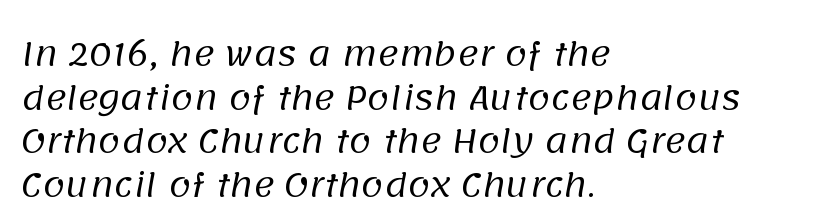
{"serif": "no", "bold": "no", "weight": "regular", "width": "normal", "stroke_contrast": "low", "x_height": "large", "monospaced": "no", "underline": "no", "align": "left", "line_spacing": "normal", "line_spacing_ratio": 1.36, "letter_spacing": "normal", "letter_spacing_em": 0.0, "glyph_px": 32}
